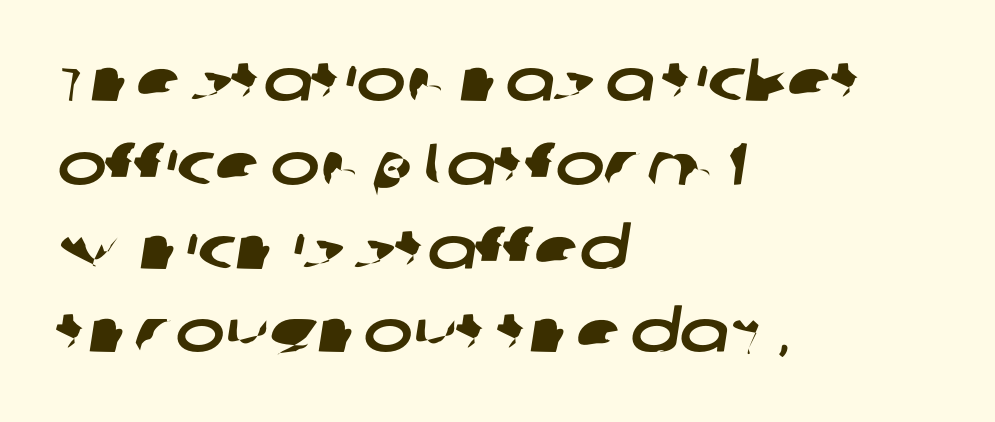
The image shows 59 px wide sans-serif type; set left-aligned, normal line spacing (1.42x), normal letter spacing, not underlined; low stroke contrast and a large x-height.
